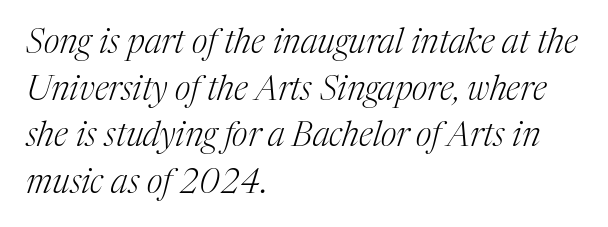
The image shows 34 px light serif type, italic (leaning right); set left-aligned, normal line spacing (1.37x), normal letter spacing, not underlined; medium stroke contrast and a medium x-height.
